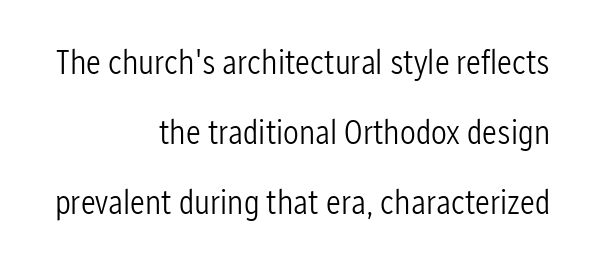
The image shows 35 px light, condensed sans-serif type, upright; set right-aligned, loose line spacing (2.0x), normal letter spacing, not underlined; low stroke contrast and a medium x-height.
